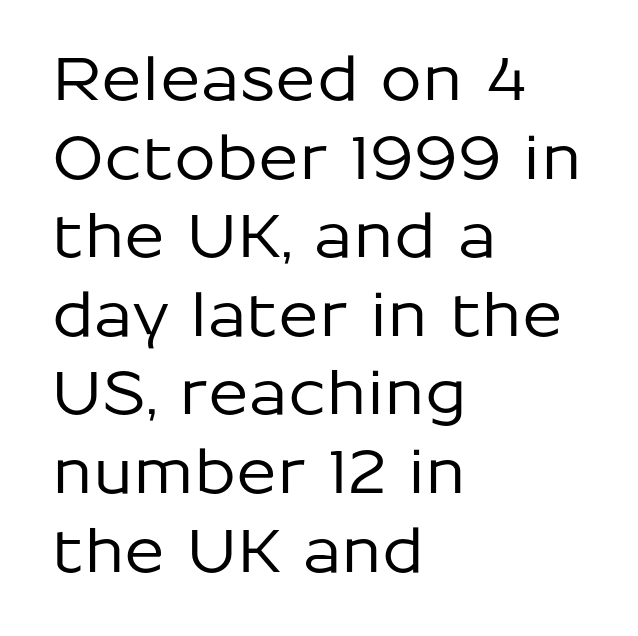
The lines in this sample share a left origin and differ only in where they stop. The font family rendered here belongs to the sans-serif group. The lettering holds an erect, upright posture throughout. Line spacing here is normal.
